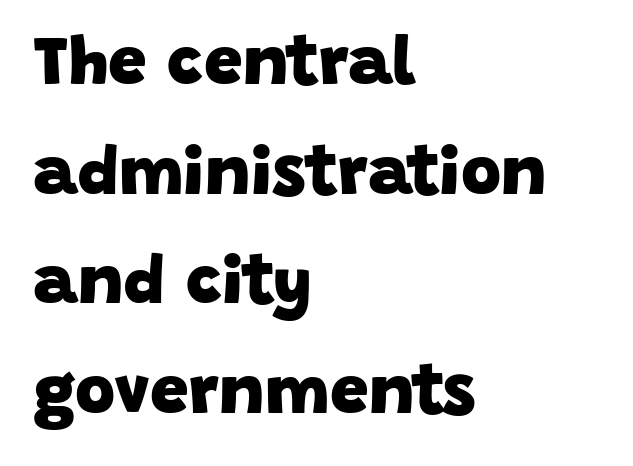
{"serif": "no", "bold": "yes", "weight": "heavy", "width": "normal", "stroke_contrast": "low", "x_height": "large", "monospaced": "no", "underline": "no", "align": "left", "line_spacing": "normal", "line_spacing_ratio": 1.59, "letter_spacing": "normal", "letter_spacing_em": 0.0, "glyph_px": 69}
